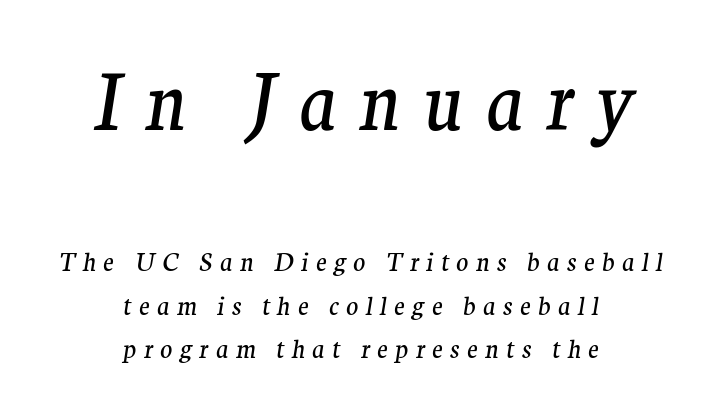
Q: Is the text bold? A: No.
Q: Is the text italic (slanted)? A: Yes, it leans right by about 9 degrees.
Q: Is the typeface a serif or a sans-serif typeface? A: Serif.
Q: Is the text underlined? A: No.
Q: How is the paragraph aligned? A: Centered.
Q: Is the spacing between letters normal or unusually wide? A: Unusually wide.
Q: Which block of text is set in a larger size, the first (top) or the second (bottom)? A: The first (top) one.
Q: Width (condensed, normal, or wide)? A: Normal.
Q: Stroke contrast? A: Medium.
Q: x-height? A: Medium.
Q: Monospaced? A: No.
